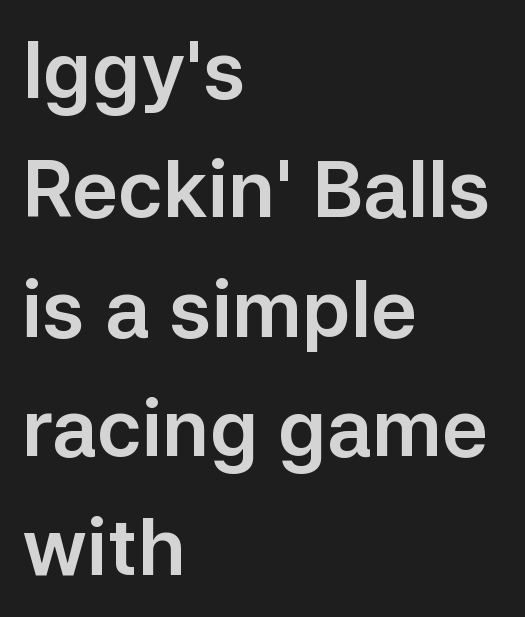
{"serif": "no", "italic": "no", "width": "normal", "stroke_contrast": "low", "x_height": "medium", "monospaced": "no", "underline": "no", "align": "left", "line_spacing": "normal", "line_spacing_ratio": 1.53, "letter_spacing": "normal", "letter_spacing_em": 0.0, "glyph_px": 78}
